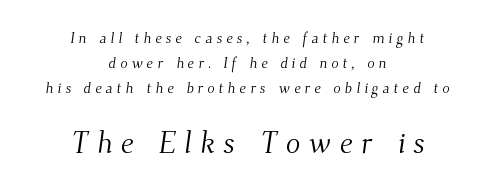
The image shows 30 px light serif type; set centered, normal line spacing (1.67x), unusually wide letter spacing (+0.27 em), not underlined; the second (bottom) block is 2.0x larger; medium stroke contrast and a small x-height.
